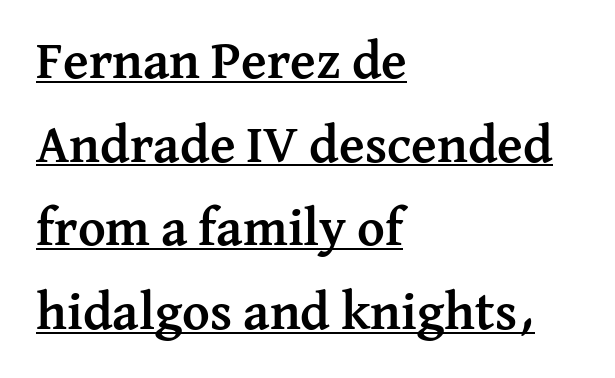
Students, observe the line beneath the letters — that is underlining. Examine the stroke ends and you'll spot serifs. As a designer I'd log this as weight 700, bold. Alignment: flush left. Spacing verdict: proportional, widths tailored to each character. The specimen reads as upright at a glance.
